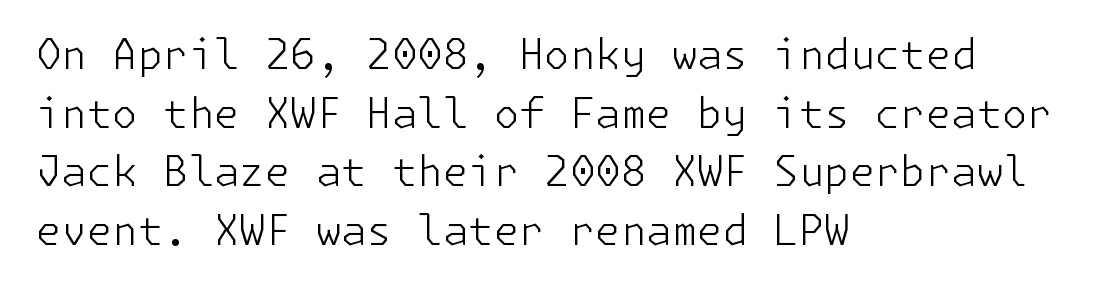
Examine the stroke ends and you'll find no serifs. You can tell it's not italic because the verticals are truly vertical. No extra tracking has been applied to these lines. Teacher's note: observe the even left margin — that is flush-left alignment. Horizontal bands of white between lines are of average thickness.
